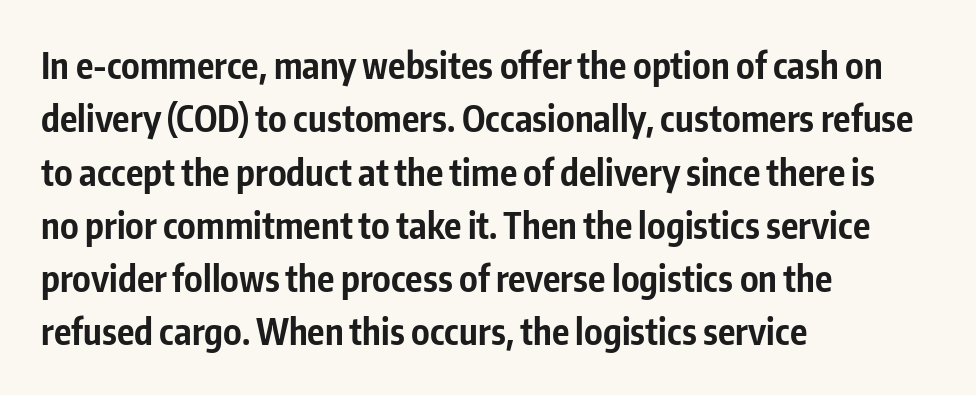
{"serif": "no", "italic": "no", "bold": "yes", "weight": "bold", "width": "condensed", "stroke_contrast": "low", "x_height": "medium", "monospaced": "no", "underline": "no", "align": "left", "line_spacing": "normal", "line_spacing_ratio": 1.48, "letter_spacing": "normal", "letter_spacing_em": 0.0, "glyph_px": 36}
